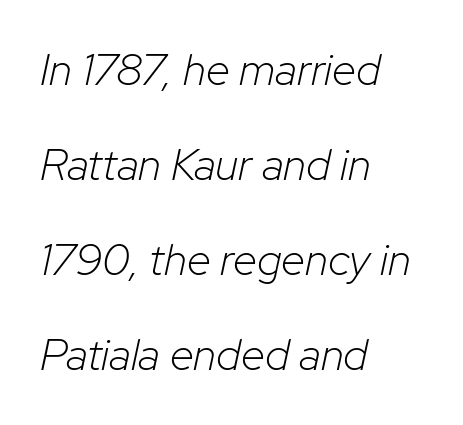
{"italic": "yes", "lean": "right", "slant_degrees": 12, "bold": "no", "weight": "light", "width": "normal", "stroke_contrast": "low", "x_height": "medium", "monospaced": "no", "underline": "no", "align": "left", "line_spacing": "loose", "line_spacing_ratio": 2.16, "letter_spacing": "normal", "letter_spacing_em": 0.0, "glyph_px": 44}
